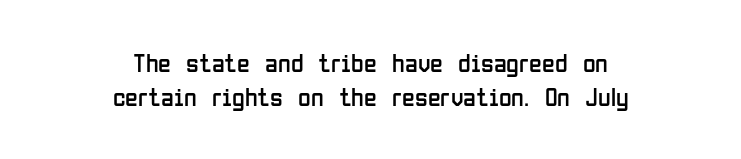
Q: Is the text bold? A: No.
Q: Is the text italic (slanted)? A: No, it is upright.
Q: Is the text underlined? A: No.
Q: How is the paragraph aligned? A: Centered.
Q: Is the spacing between letters normal or unusually wide? A: Normal.
Q: Is the spacing between lines tight, normal or loose? A: Normal.
